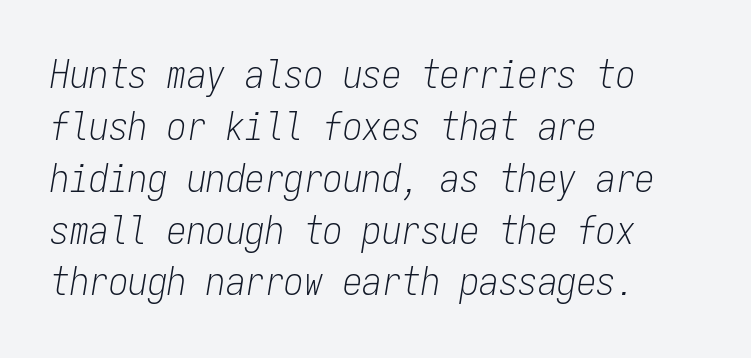
The image shows 39 px light, condensed type, italic (leaning right), monospaced; set left-aligned, normal line spacing (1.33x), normal letter spacing, not underlined; low stroke contrast and a medium x-height.
